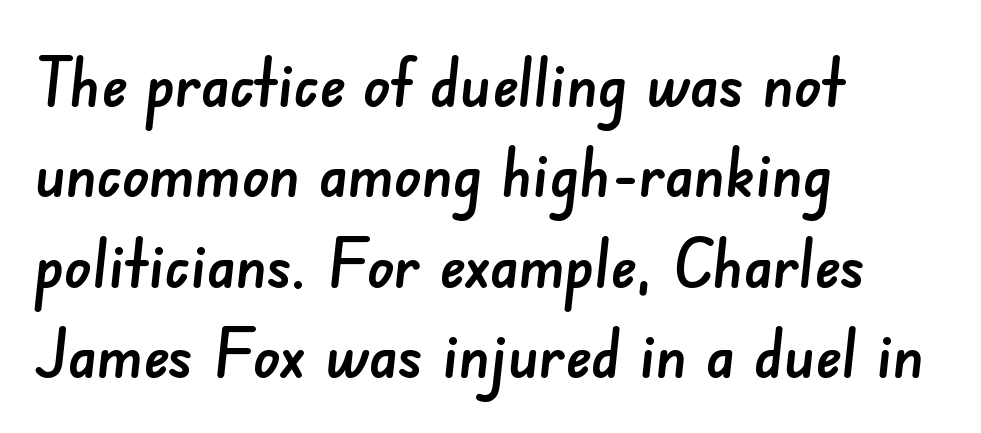
Q: Is the typeface a serif or a sans-serif typeface? A: Sans-serif.
Q: Is the text underlined? A: No.
Q: How is the paragraph aligned? A: Left-aligned.
Q: Is the spacing between letters normal or unusually wide? A: Normal.
Q: Is the spacing between lines tight, normal or loose? A: Normal.
Q: Width (condensed, normal, or wide)? A: Normal.
Q: Stroke contrast? A: Low.
Q: x-height? A: Small.
Q: Monospaced? A: No.
